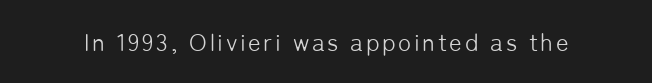
{"italic": "no", "bold": "no", "underline": "no", "glyph_px": 24}
